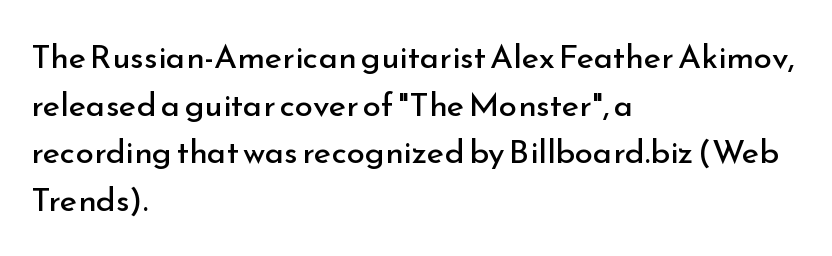
The letterforms sit shoulder to shoulder at normal distance. Line starts are locked; line ends wander. Varying glyph widths throughout — classic text-font behaviour. Glance below the letters and you will spot only blank space.
